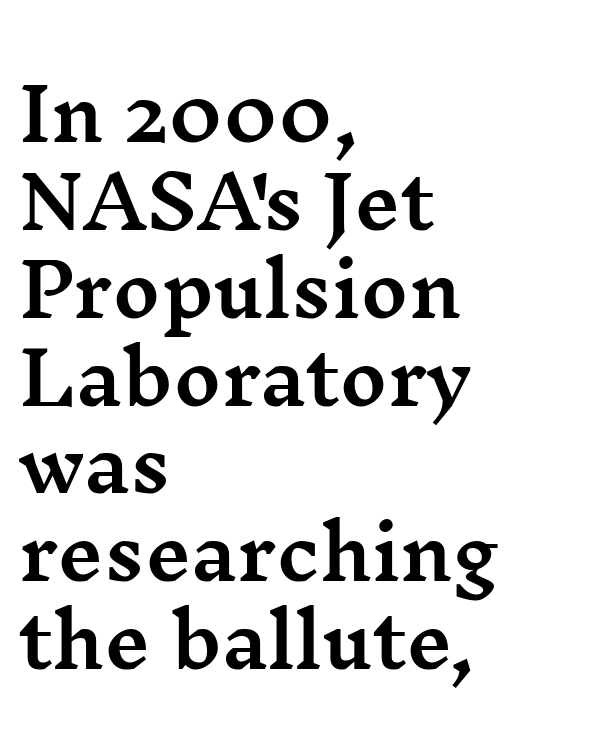
Q: Is the text italic (slanted)? A: No, it is upright.
Q: Is the typeface a serif or a sans-serif typeface? A: Serif.
Q: Is the text underlined? A: No.
Q: How is the paragraph aligned? A: Left-aligned.
Q: Is the spacing between letters normal or unusually wide? A: Normal.
Q: Width (condensed, normal, or wide)? A: Wide.
Q: Stroke contrast? A: Medium.
Q: x-height? A: Medium.
Q: Monospaced? A: No.
